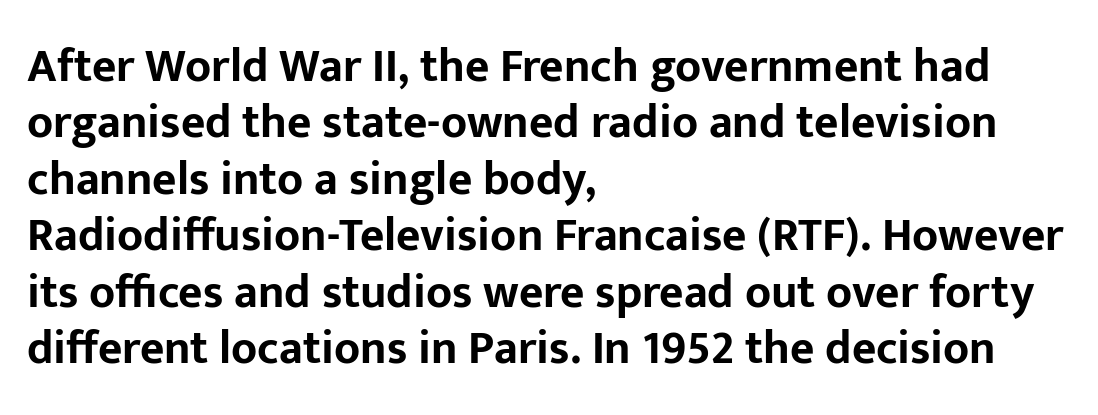
Q: Is the text bold? A: Yes.
Q: Is the text italic (slanted)? A: No, it is upright.
Q: Is the typeface a serif or a sans-serif typeface? A: Sans-serif.
Q: Is the text underlined? A: No.
Q: How is the paragraph aligned? A: Left-aligned.
Q: Is the spacing between letters normal or unusually wide? A: Normal.
Q: Width (condensed, normal, or wide)? A: Normal.
Q: Stroke contrast? A: Low.
Q: x-height? A: Medium.
Q: Monospaced? A: No.
